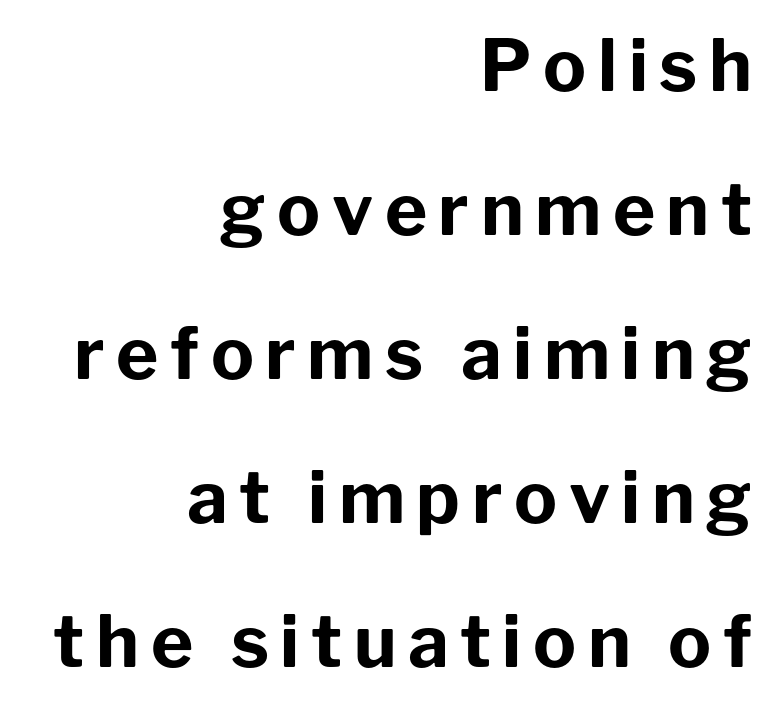
The image shows 72 px bold sans-serif type, upright; set right-aligned, loose line spacing (2.0x), not underlined; low stroke contrast and a medium x-height.
